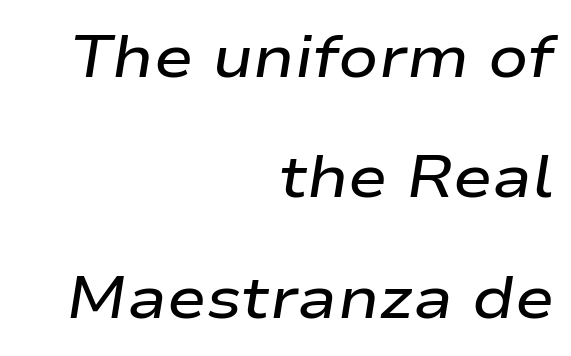
The image shows 59 px semibold, wide type, italic (leaning right); set right-aligned, loose line spacing (2.04x), normal letter spacing, not underlined; low stroke contrast and a medium x-height.
